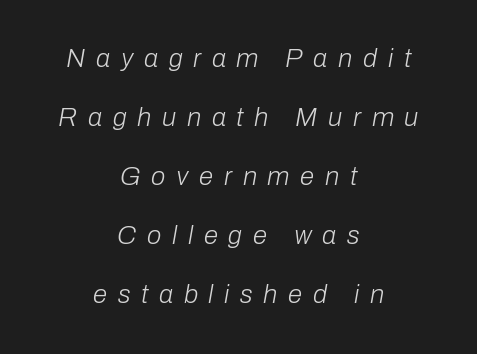
Q: Is the text bold? A: No.
Q: Is the text italic (slanted)? A: Yes, it leans right by about 10 degrees.
Q: Is the text underlined? A: No.
Q: How is the paragraph aligned? A: Centered.
Q: Is the spacing between letters normal or unusually wide? A: Unusually wide.
Q: Is the spacing between lines tight, normal or loose? A: Loose.
